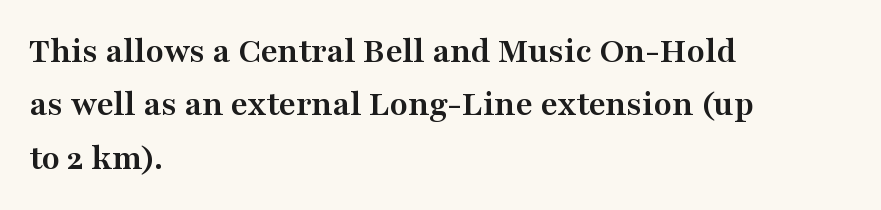
{"serif": "yes", "italic": "no", "bold": "yes", "weight": "semibold", "width": "wide", "stroke_contrast": "medium", "x_height": "medium", "monospaced": "no", "underline": "no", "align": "left", "line_spacing": "normal", "line_spacing_ratio": 1.44, "letter_spacing": "normal", "letter_spacing_em": 0.0, "glyph_px": 37}
